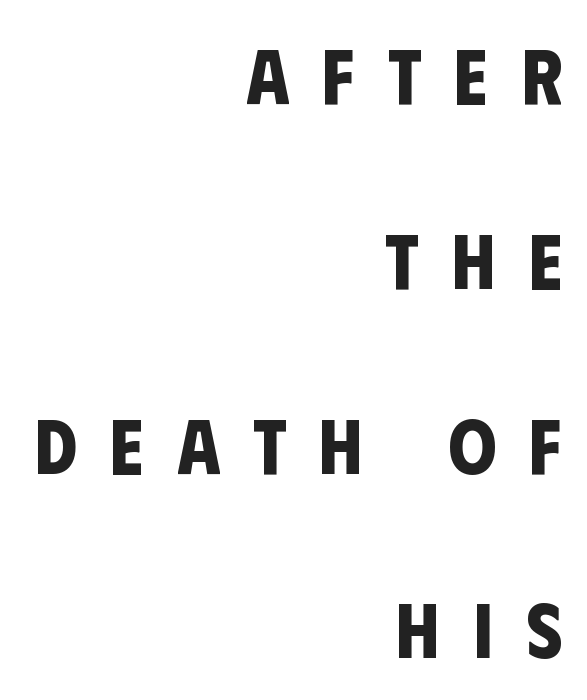
The image shows 77 px bold, condensed sans-serif type; set right-aligned, loose line spacing (2.4x), unusually wide letter spacing (+0.43 em), not underlined; low stroke contrast and a large x-height.
